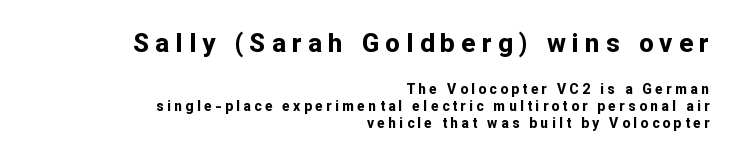
{"italic": "no", "bold": "yes", "underline": "no", "align": "right", "line_spacing_ratio": 1.23, "letter_spacing": "wide", "letter_spacing_em": 0.24, "larger_block": "first", "size_ratio": 1.86, "glyph_px": 26}
